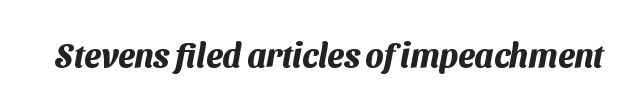
The image shows 33 px heavy sans-serif type; set normal letter spacing, not underlined; medium stroke contrast and a medium x-height.
